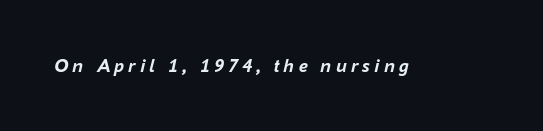
{"italic": "yes", "lean": "right", "slant_degrees": 16, "bold": "yes", "underline": "no", "letter_spacing": "wide", "letter_spacing_em": 0.2, "glyph_px": 20}
